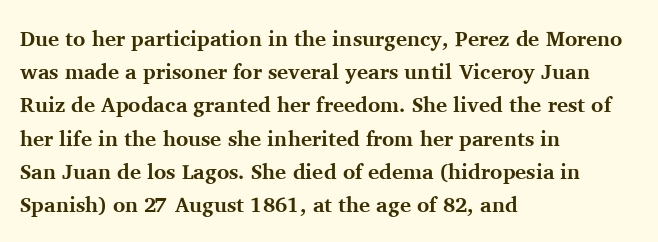
The font is running at its bold setting. Letters rest on an invisible, unmarked baseline. Students, note that the glyphs here touch the page at normal intervals. The rendering anchors every line to the left-hand side.
